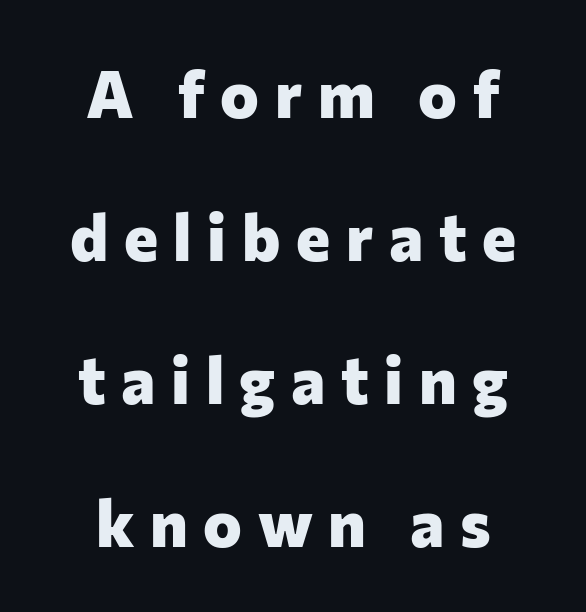
Q: Is the text bold? A: Yes.
Q: Is the text italic (slanted)? A: No, it is upright.
Q: Is the typeface a serif or a sans-serif typeface? A: Sans-serif.
Q: Is the text underlined? A: No.
Q: Is the spacing between letters normal or unusually wide? A: Unusually wide.
Q: Is the spacing between lines tight, normal or loose? A: Loose.
Q: Width (condensed, normal, or wide)? A: Normal.
Q: Stroke contrast? A: Low.
Q: x-height? A: Medium.
Q: Monospaced? A: No.
